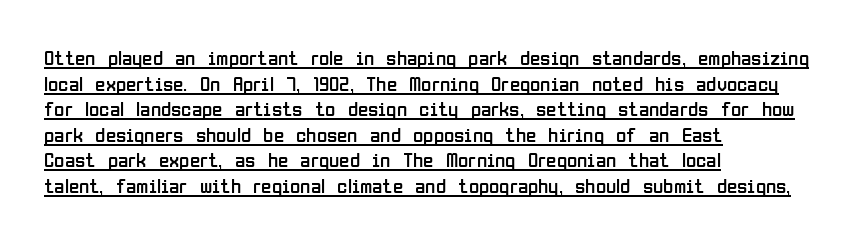
The image shows 21 px text type, upright; set left-aligned, line spacing 1.22x, normal letter spacing, underlined.
